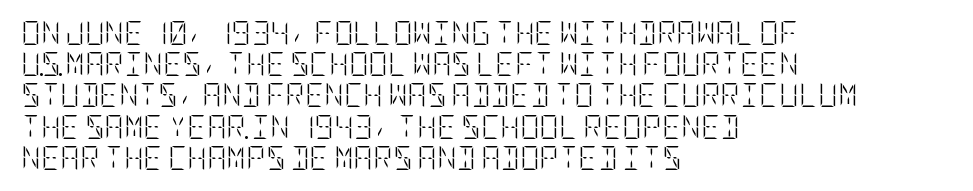
The ragged edge is on the right, which tells us the setting is flush left. The passage shown is not underscored anywhere. These lines were composed using upright roman letters. This sample uses plain, unmodified letter spacing. Reading down the column, the eye jumps a familiar distance to each next line.
